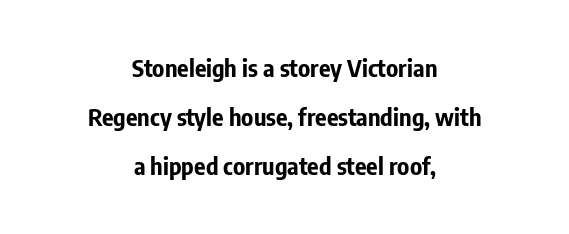
The image shows 24 px bold type, upright; set centered, loose line spacing (2.05x), normal letter spacing, not underlined.
